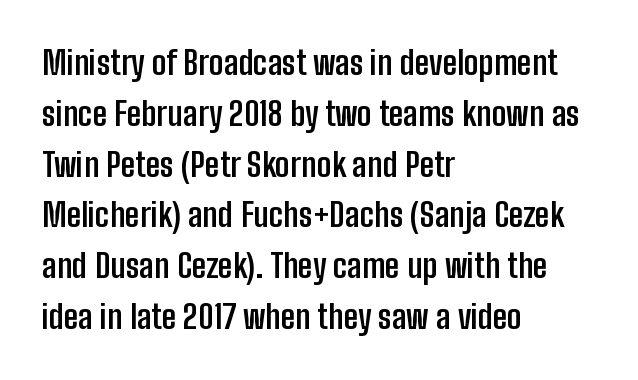
Q: Is the text bold? A: Yes.
Q: Is the text italic (slanted)? A: No, it is upright.
Q: Is the typeface a serif or a sans-serif typeface? A: Sans-serif.
Q: Is the text underlined? A: No.
Q: How is the paragraph aligned? A: Left-aligned.
Q: Is the spacing between letters normal or unusually wide? A: Normal.
Q: Is the spacing between lines tight, normal or loose? A: Normal.
Q: Width (condensed, normal, or wide)? A: Condensed.
Q: Stroke contrast? A: Low.
Q: x-height? A: Medium.
Q: Monospaced? A: No.
